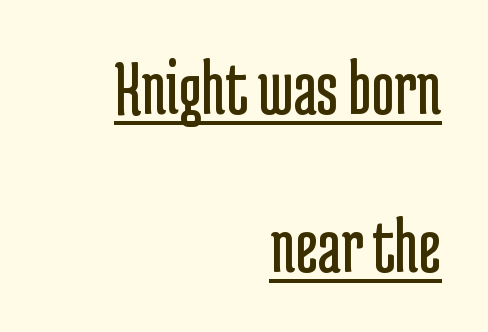
{"serif": "no", "italic": "no", "bold": "no", "weight": "regular", "width": "condensed", "stroke_contrast": "low", "x_height": "medium", "monospaced": "no", "underline": "yes", "align": "right", "line_spacing": "loose", "line_spacing_ratio": 2.0, "letter_spacing": "normal", "letter_spacing_em": 0.0, "glyph_px": 79}
